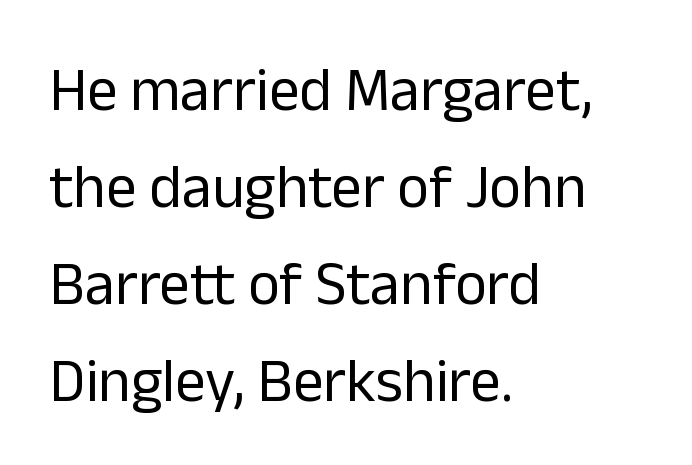
{"serif": "no", "italic": "no", "bold": "no", "weight": "regular", "width": "normal", "stroke_contrast": "low", "x_height": "medium", "monospaced": "no", "underline": "no", "align": "left", "line_spacing": "normal", "line_spacing_ratio": 1.59, "letter_spacing": "normal", "letter_spacing_em": 0.0, "glyph_px": 61}
